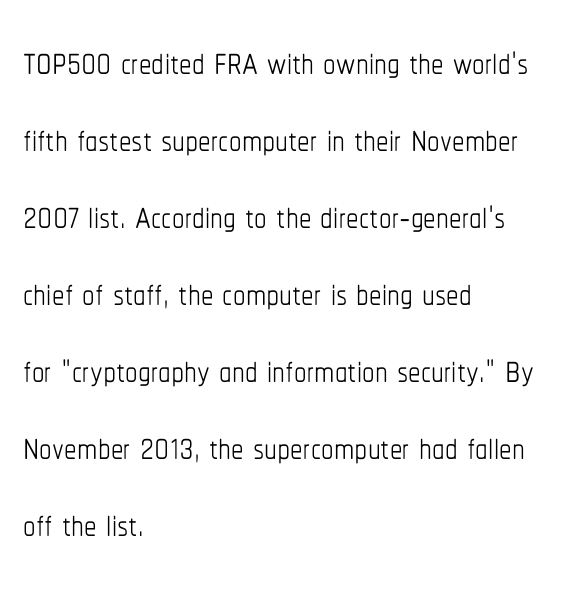
Q: Is the text bold? A: No.
Q: Is the text italic (slanted)? A: No, it is upright.
Q: Is the text underlined? A: No.
Q: How is the paragraph aligned? A: Left-aligned.
Q: Is the spacing between letters normal or unusually wide? A: Normal.
Q: Is the spacing between lines tight, normal or loose? A: Normal.
Q: Width (condensed, normal, or wide)? A: Condensed.
Q: Stroke contrast? A: Low.
Q: x-height? A: Medium.
Q: Monospaced? A: No.
